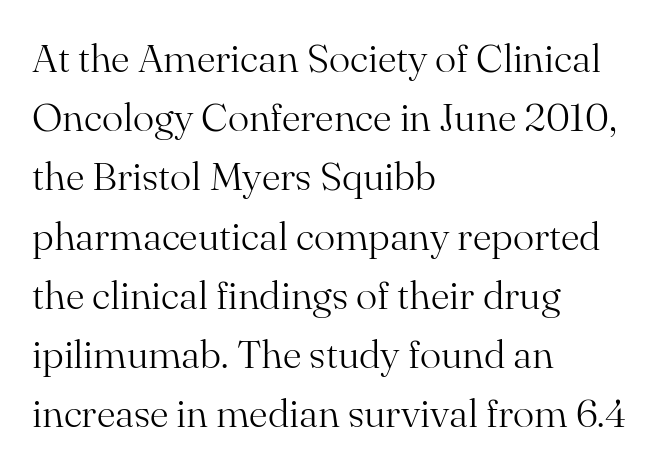
{"serif": "yes", "italic": "no", "bold": "no", "weight": "light", "width": "normal", "stroke_contrast": "medium", "x_height": "small", "monospaced": "no", "underline": "no", "align": "left", "line_spacing": "normal", "line_spacing_ratio": 1.48, "letter_spacing": "normal", "letter_spacing_em": 0.0, "glyph_px": 40}
